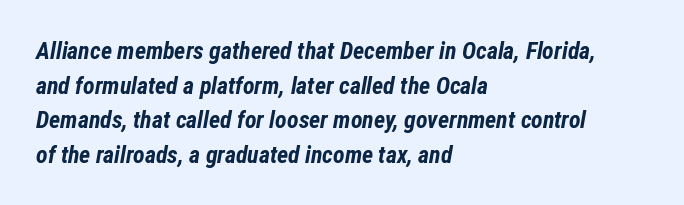
Q: Is the text bold? A: Yes.
Q: Is the text italic (slanted)? A: Yes, it leans right by about 12 degrees.
Q: Is the text underlined? A: No.
Q: How is the paragraph aligned? A: Left-aligned.
Q: Is the spacing between letters normal or unusually wide? A: Normal.
Q: Is the spacing between lines tight, normal or loose? A: Normal.
